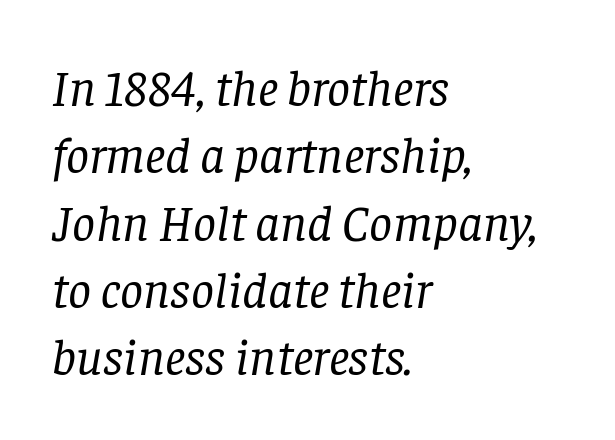
Short and long lines alike share a common starting point at left. Nothing heavy about these letters — not bold at all. The area under the type is left untouched. You could not count columns in this text — the font is proportionally spaced. Vertical spacing — default. The gaps between neighbouring characters are ordinary and unremarkable.
